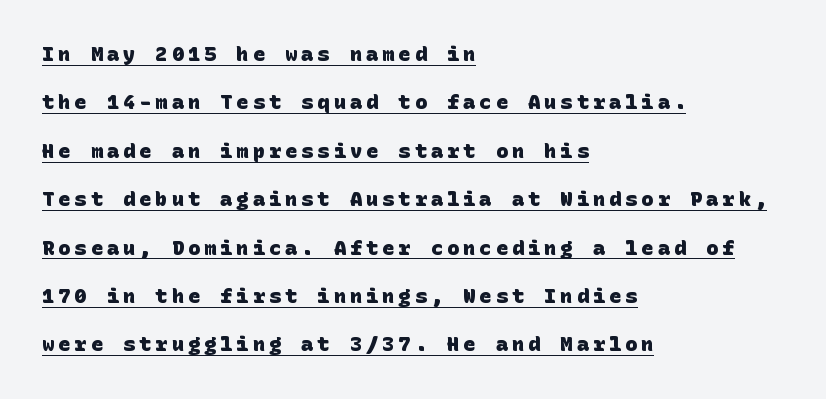
The characters look thick and weighty, a clear bold. The glyphs are accompanied by a horizontal stroke just below them. Successive baselines arrive slowly, with a big drop between each. The face used here is rendered with a markedly widened letterfit. A student would call this left alignment; a typographer would say flush left, rag right.
